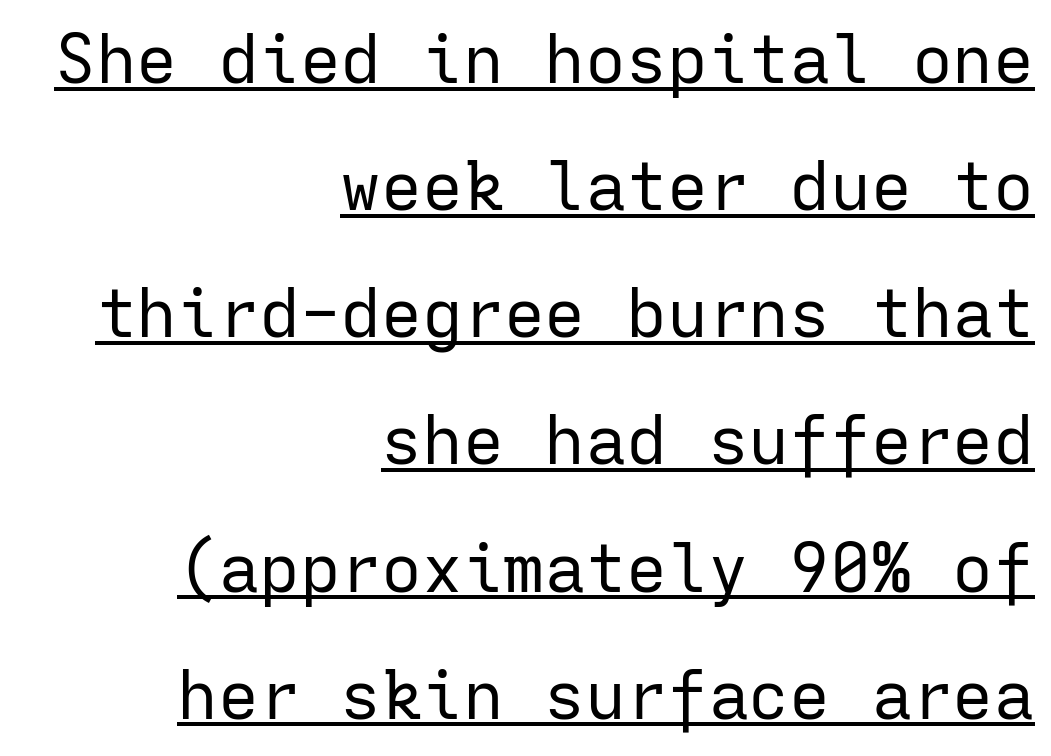
{"serif": "no", "italic": "no", "bold": "no", "weight": "regular", "width": "normal", "stroke_contrast": "low", "x_height": "medium", "monospaced": "yes", "underline": "yes", "align": "right", "line_spacing_ratio": 1.87, "letter_spacing": "normal", "letter_spacing_em": 0.0, "glyph_px": 68}
